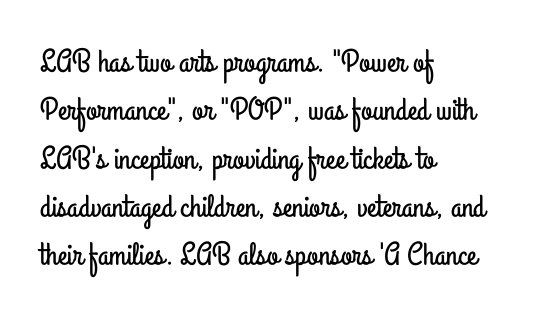
Spacing verdict: proportional, widths tailored to each character. Unlike a traditional serif, this face leaves its strokes unadorned. Observe the ordinary spacing: letters are neighbours, not strangers. Does the lettering tilt? It doesn't — this is upright.
